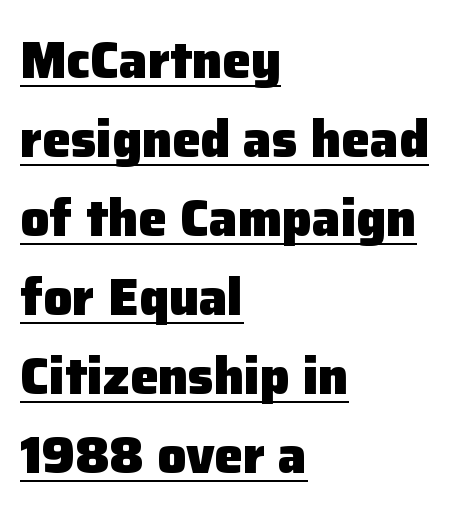
Q: Is the text bold? A: Yes.
Q: Is the text italic (slanted)? A: No, it is upright.
Q: Is the typeface a serif or a sans-serif typeface? A: Sans-serif.
Q: Is the text underlined? A: Yes.
Q: How is the paragraph aligned? A: Left-aligned.
Q: Is the spacing between letters normal or unusually wide? A: Normal.
Q: Is the spacing between lines tight, normal or loose? A: Normal.
Q: Width (condensed, normal, or wide)? A: Normal.
Q: Stroke contrast? A: Low.
Q: x-height? A: Medium.
Q: Monospaced? A: No.
